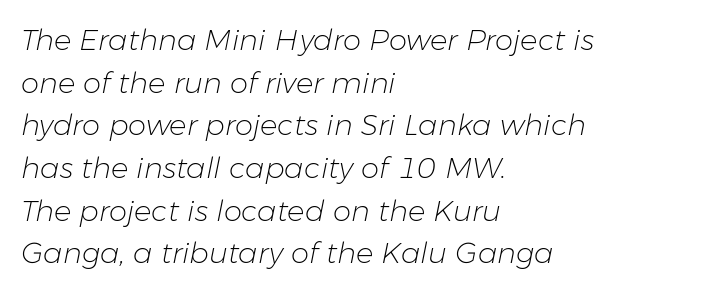
The image shows 29 px light type, italic (leaning right); set left-aligned, normal line spacing (1.47x), normal letter spacing, not underlined; low stroke contrast and a medium x-height.
